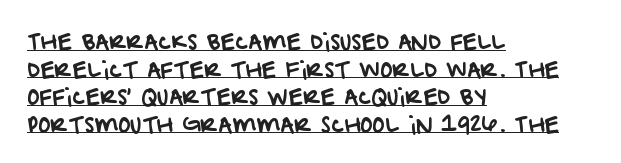
Q: Is the text underlined? A: Yes.
Q: How is the paragraph aligned? A: Left-aligned.
Q: Is the spacing between letters normal or unusually wide? A: Normal.
Q: Is the spacing between lines tight, normal or loose? A: Normal.
